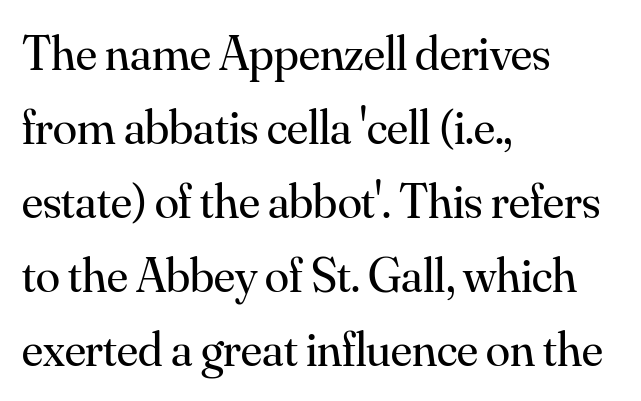
{"serif": "yes", "italic": "no", "bold": "no", "weight": "regular", "width": "normal", "stroke_contrast": "medium", "x_height": "small", "monospaced": "no", "underline": "no", "align": "left", "line_spacing": "normal", "line_spacing_ratio": 1.51, "letter_spacing": "normal", "letter_spacing_em": 0.0, "glyph_px": 49}
